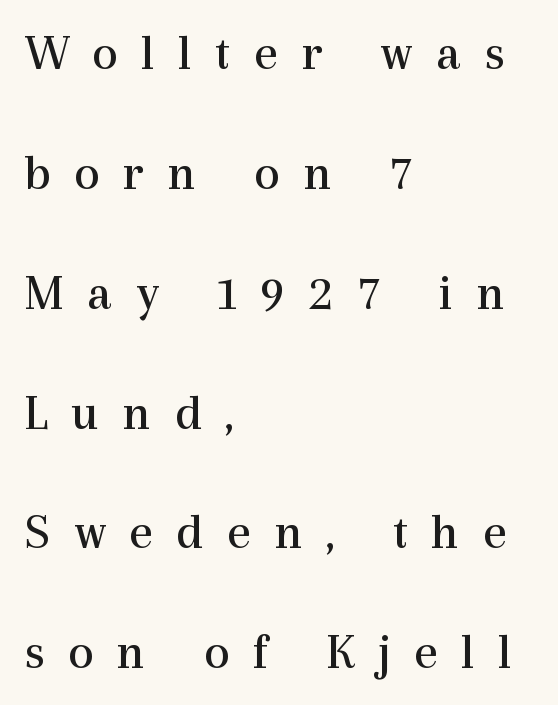
{"serif": "yes", "italic": "no", "bold": "no", "weight": "regular", "width": "normal", "x_height": "medium", "monospaced": "no", "underline": "no", "align": "left", "line_spacing": "loose", "line_spacing_ratio": 2.35, "letter_spacing": "wide", "letter_spacing_em": 0.46, "glyph_px": 51}
